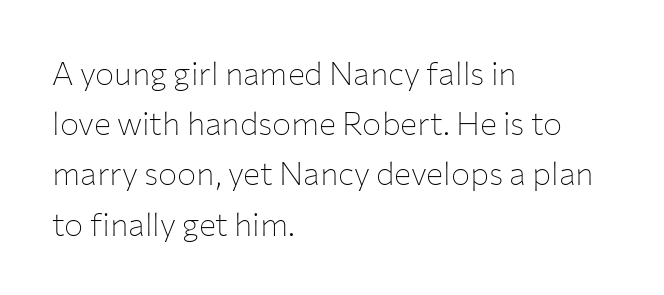
The image shows 32 px thin sans-serif type, upright; set left-aligned, normal line spacing (1.57x), normal letter spacing, not underlined; low stroke contrast and a medium x-height.
